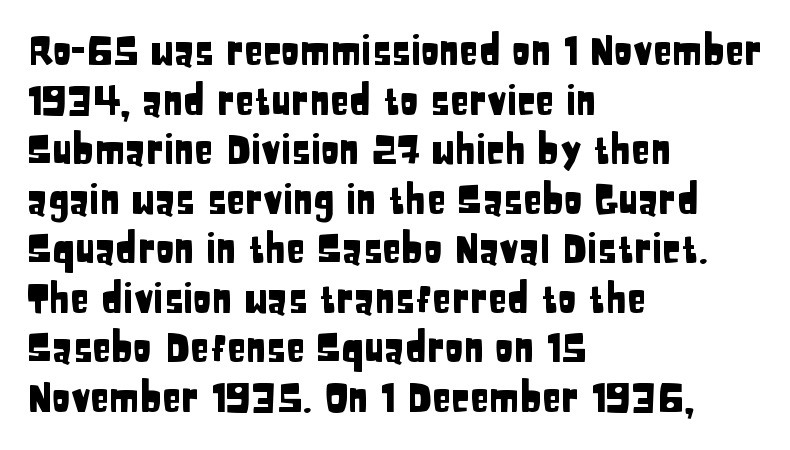
The rendering uses natural spacing where letterforms have individual widths. Look at the bottom of the vertical strokes: they stop flat, with no serifs. Glance below the letters and you will spot only blank space. The horizontal fit of the characters is conventional and even. What's the leading like? Ordinary, nothing unusual.
